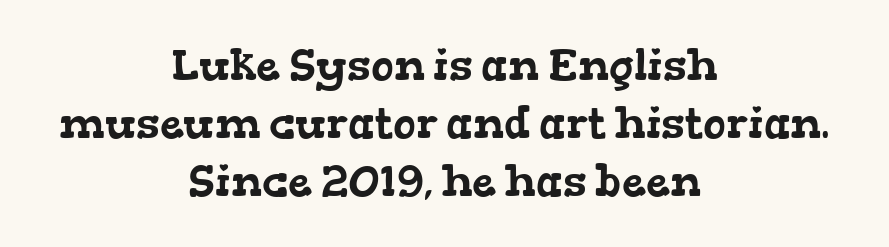
Q: Is the typeface a serif or a sans-serif typeface? A: Serif.
Q: Is the text underlined? A: No.
Q: How is the paragraph aligned? A: Centered.
Q: Is the spacing between letters normal or unusually wide? A: Normal.
Q: Is the spacing between lines tight, normal or loose? A: Normal.
Q: Width (condensed, normal, or wide)? A: Wide.
Q: Stroke contrast? A: Low.
Q: x-height? A: Medium.
Q: Monospaced? A: No.
